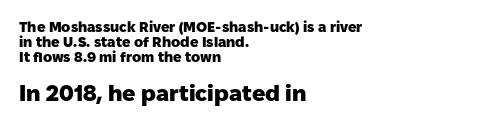
Q: Is the text bold? A: Yes.
Q: Is the text italic (slanted)? A: No, it is upright.
Q: Is the text underlined? A: No.
Q: How is the paragraph aligned? A: Left-aligned.
Q: Is the spacing between letters normal or unusually wide? A: Normal.
Q: Is the spacing between lines tight, normal or loose? A: Tight.
Q: Which block of text is set in a larger size, the first (top) or the second (bottom)? A: The second (bottom) one.
